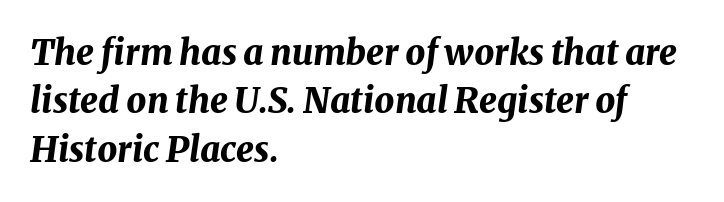
Q: Is the text bold? A: Yes.
Q: Is the text italic (slanted)? A: Yes, it leans right by about 8 degrees.
Q: Is the text underlined? A: No.
Q: How is the paragraph aligned? A: Left-aligned.
Q: Is the spacing between letters normal or unusually wide? A: Normal.
Q: Is the spacing between lines tight, normal or loose? A: Normal.
Q: Width (condensed, normal, or wide)? A: Normal.
Q: Stroke contrast? A: Medium.
Q: x-height? A: Medium.
Q: Monospaced? A: No.
